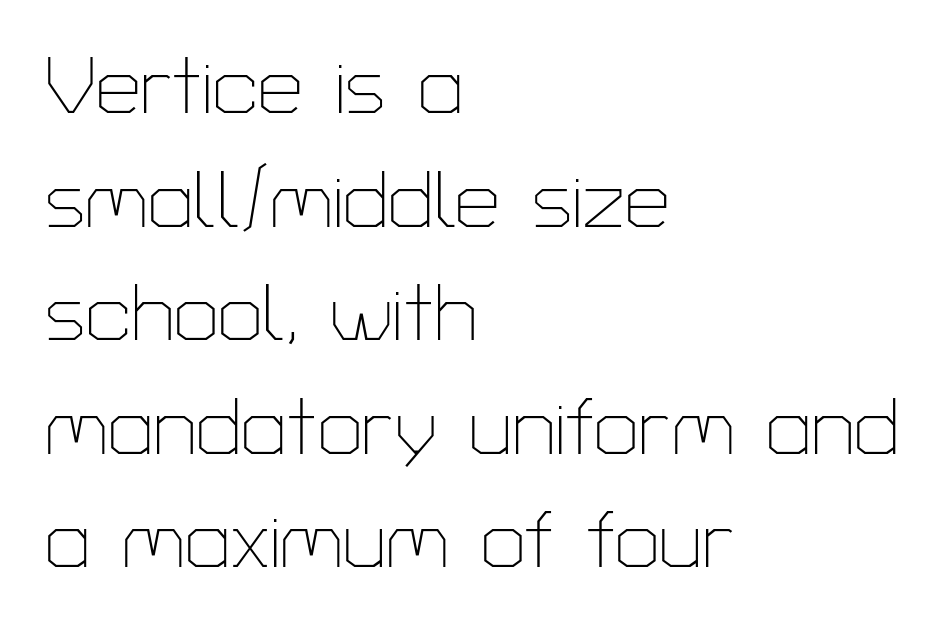
{"serif": "no", "italic": "no", "bold": "no", "weight": "thin", "width": "normal", "stroke_contrast": "low", "x_height": "medium", "monospaced": "no", "underline": "no", "align": "left", "line_spacing": "normal", "line_spacing_ratio": 1.42, "letter_spacing": "normal", "letter_spacing_em": 0.0, "glyph_px": 80}
